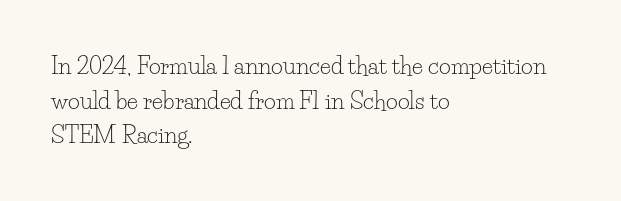
Q: Is the text bold? A: No.
Q: Is the text italic (slanted)? A: No, it is upright.
Q: Is the text underlined? A: No.
Q: How is the paragraph aligned? A: Left-aligned.
Q: Is the spacing between letters normal or unusually wide? A: Normal.
Q: Is the spacing between lines tight, normal or loose? A: Normal.
